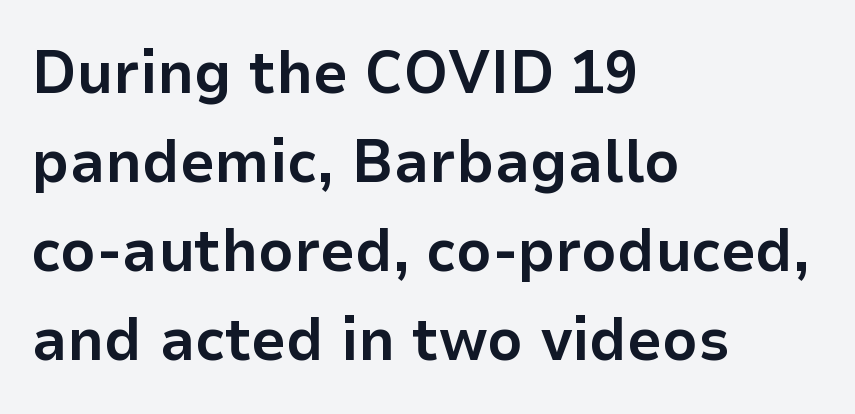
Q: Is the text bold? A: Yes.
Q: Is the text italic (slanted)? A: No, it is upright.
Q: Is the typeface a serif or a sans-serif typeface? A: Sans-serif.
Q: Is the text underlined? A: No.
Q: How is the paragraph aligned? A: Left-aligned.
Q: Is the spacing between letters normal or unusually wide? A: Normal.
Q: Is the spacing between lines tight, normal or loose? A: Normal.
Q: Width (condensed, normal, or wide)? A: Normal.
Q: Stroke contrast? A: Low.
Q: x-height? A: Medium.
Q: Monospaced? A: No.
